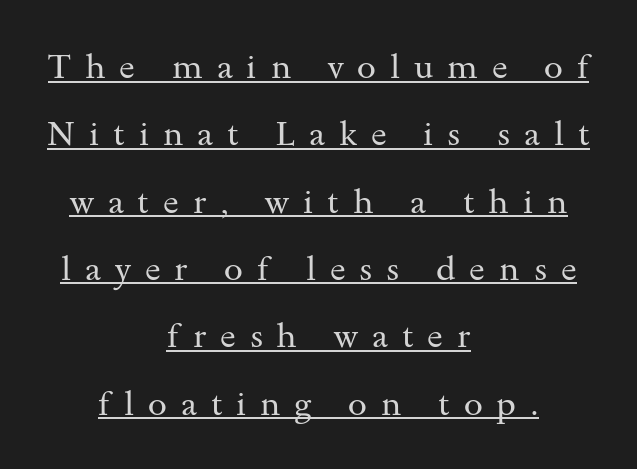
Every character sits straight up, as roman type does. This block would shrink considerably if given ordinary leading; it's expanded now. Leftover space on each line is divided equally before and after the words. Caption: expanded tracking, letters set apart. Do the characters align in a grid? No, the font is proportional.
